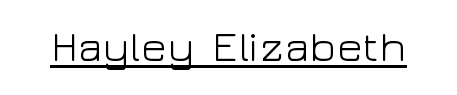
Notice how the stems are strictly vertical — no italics here. The letters advance in unequal steps, a hallmark of proportional type. Letterform terminals end flat and unadorned throughout the passage. In designer terms, the underline attribute is active on this setting. Letter spacing: default. A light-to-regular cut is what we see here.
